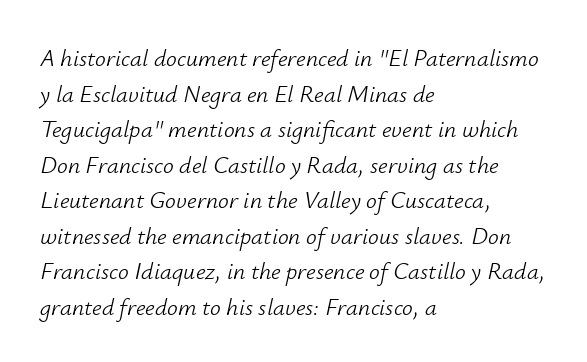
Letters rest on an invisible, unmarked baseline. Quick note: interline space is typical. Posture: slanted. The passage is arranged the way most books set body copy — flush left. Is the stroke heavy? The answer is a plain regular-or-lighter.
